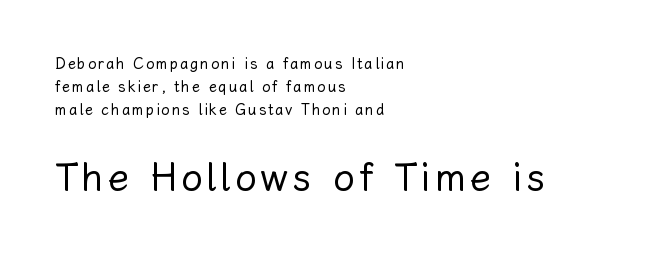
Q: Is the text bold? A: No.
Q: Is the text italic (slanted)? A: No, it is upright.
Q: Is the text underlined? A: No.
Q: How is the paragraph aligned? A: Left-aligned.
Q: Is the spacing between lines tight, normal or loose? A: Normal.
Q: Which block of text is set in a larger size, the first (top) or the second (bottom)? A: The second (bottom) one.
Q: Width (condensed, normal, or wide)? A: Normal.
Q: Stroke contrast? A: Low.
Q: x-height? A: Medium.
Q: Monospaced? A: No.
